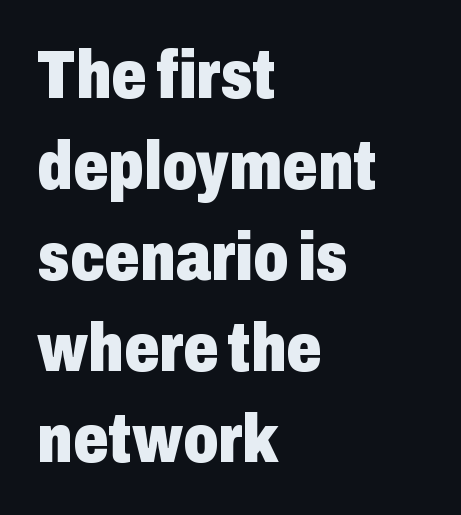
Q: Is the text bold? A: Yes.
Q: Is the text italic (slanted)? A: No, it is upright.
Q: Is the typeface a serif or a sans-serif typeface? A: Sans-serif.
Q: Is the text underlined? A: No.
Q: How is the paragraph aligned? A: Left-aligned.
Q: Is the spacing between letters normal or unusually wide? A: Normal.
Q: Is the spacing between lines tight, normal or loose? A: Normal.
Q: Width (condensed, normal, or wide)? A: Condensed.
Q: Stroke contrast? A: Low.
Q: x-height? A: Medium.
Q: Monospaced? A: No.
